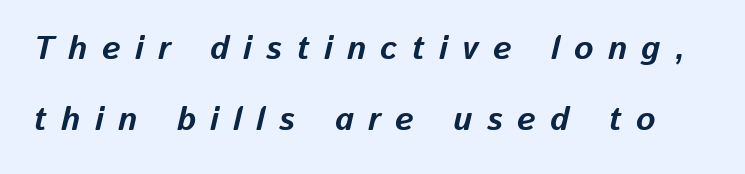
Q: Is the text bold? A: Yes.
Q: Is the text italic (slanted)? A: Yes, it leans right by about 13 degrees.
Q: Is the text underlined? A: No.
Q: Is the spacing between letters normal or unusually wide? A: Unusually wide.
Q: Is the spacing between lines tight, normal or loose? A: Loose.
Q: Width (condensed, normal, or wide)? A: Normal.
Q: Stroke contrast? A: Low.
Q: x-height? A: Medium.
Q: Monospaced? A: No.
